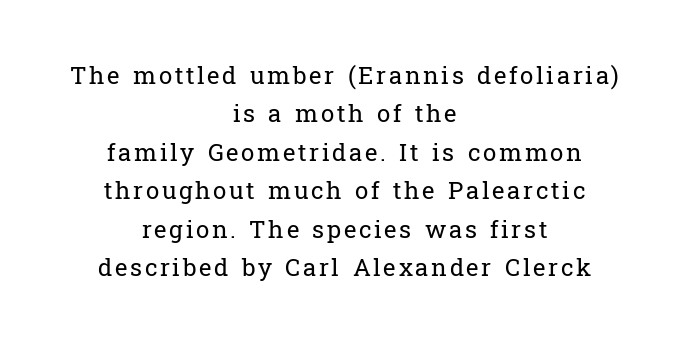
{"italic": "no", "bold": "no", "underline": "no", "align": "center", "line_spacing": "normal", "line_spacing_ratio": 1.6, "glyph_px": 24}
